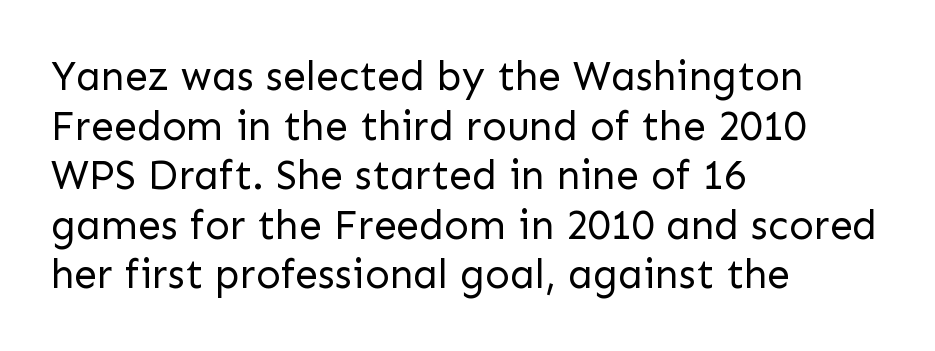
Q: Is the text bold? A: No.
Q: Is the text italic (slanted)? A: No, it is upright.
Q: Is the typeface a serif or a sans-serif typeface? A: Sans-serif.
Q: Is the text underlined? A: No.
Q: How is the paragraph aligned? A: Left-aligned.
Q: Is the spacing between letters normal or unusually wide? A: Normal.
Q: Width (condensed, normal, or wide)? A: Normal.
Q: Stroke contrast? A: Low.
Q: x-height? A: Medium.
Q: Monospaced? A: No.
